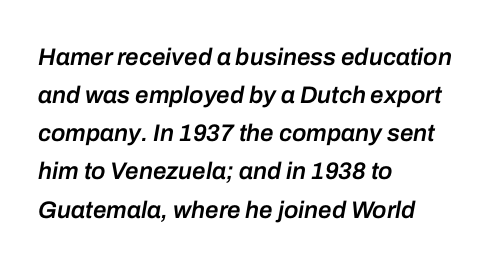
Q: Is the text bold? A: Semi-bold.
Q: Is the text italic (slanted)? A: Yes, it leans right by about 10 degrees.
Q: Is the text underlined? A: No.
Q: How is the paragraph aligned? A: Left-aligned.
Q: Is the spacing between letters normal or unusually wide? A: Normal.
Q: Is the spacing between lines tight, normal or loose? A: Normal.
